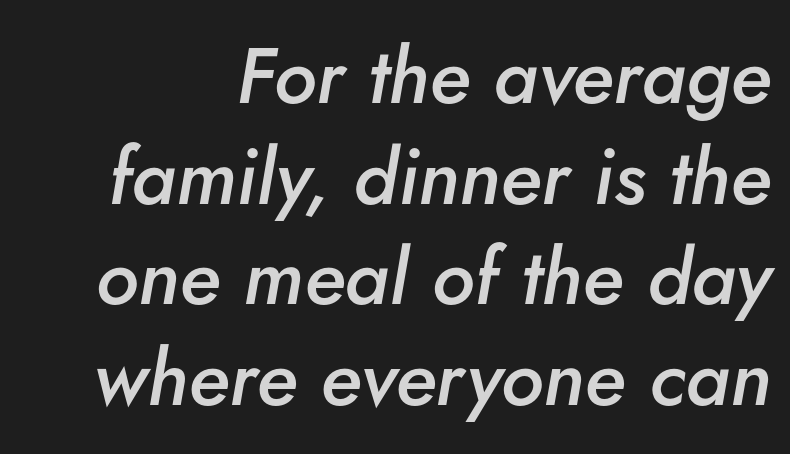
Q: Is the text bold? A: Semi-bold.
Q: Is the text italic (slanted)? A: Yes, it leans right by about 5 degrees.
Q: Is the text underlined? A: No.
Q: Is the spacing between letters normal or unusually wide? A: Normal.
Q: Is the spacing between lines tight, normal or loose? A: Normal.
Q: Width (condensed, normal, or wide)? A: Normal.
Q: Stroke contrast? A: Low.
Q: x-height? A: Small.
Q: Monospaced? A: No.
